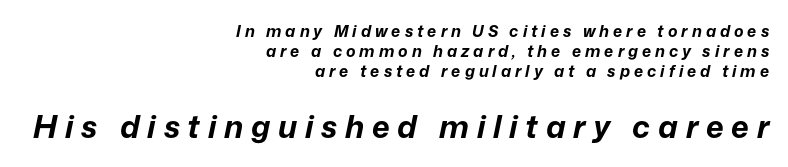
{"italic": "yes", "lean": "right", "slant_degrees": 12, "bold": "yes", "weight": "bold", "width": "normal", "stroke_contrast": "low", "x_height": "medium", "monospaced": "no", "underline": "no", "align": "right", "line_spacing": "normal", "line_spacing_ratio": 1.25, "letter_spacing": "wide", "letter_spacing_em": 0.25, "larger_block": "second", "size_ratio": 1.94, "glyph_px": 31}
